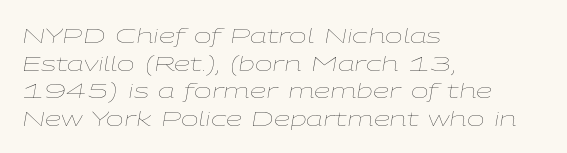
{"italic": "yes", "lean": "right", "slant_degrees": 9, "bold": "no", "underline": "no", "align": "left", "line_spacing": "normal", "line_spacing_ratio": 1.31, "letter_spacing": "normal", "letter_spacing_em": 0.0, "glyph_px": 21}
